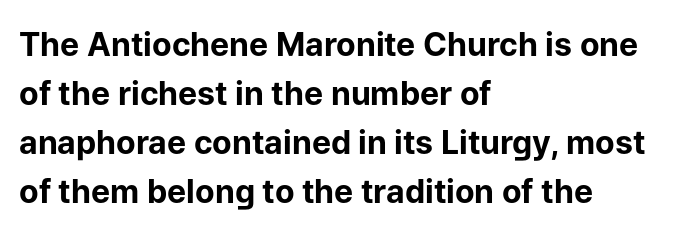
{"serif": "no", "italic": "no", "bold": "yes", "weight": "bold", "width": "normal", "stroke_contrast": "low", "x_height": "medium", "monospaced": "no", "underline": "no", "align": "left", "line_spacing": "normal", "line_spacing_ratio": 1.53, "letter_spacing": "normal", "letter_spacing_em": 0.0, "glyph_px": 32}
